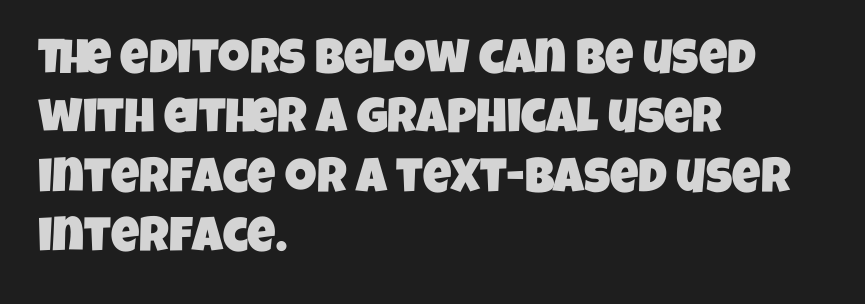
Q: Is the typeface a serif or a sans-serif typeface? A: Sans-serif.
Q: Is the text underlined? A: No.
Q: How is the paragraph aligned? A: Left-aligned.
Q: Is the spacing between letters normal or unusually wide? A: Normal.
Q: Width (condensed, normal, or wide)? A: Condensed.
Q: Stroke contrast? A: Low.
Q: x-height? A: Large.
Q: Monospaced? A: No.
